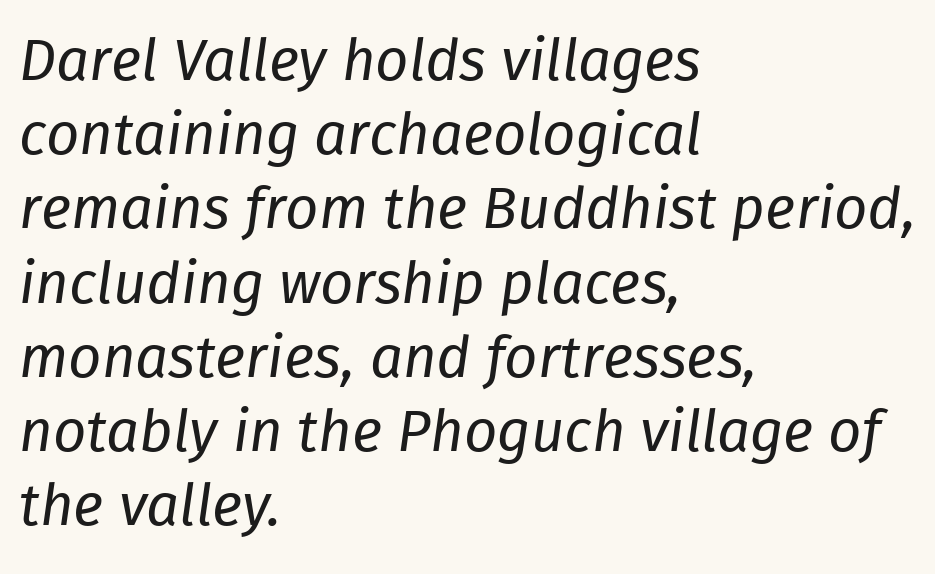
The image shows 58 px regular-weight type, italic (leaning right); set left-aligned, normal line spacing (1.28x), normal letter spacing, not underlined; low stroke contrast and a medium x-height.
